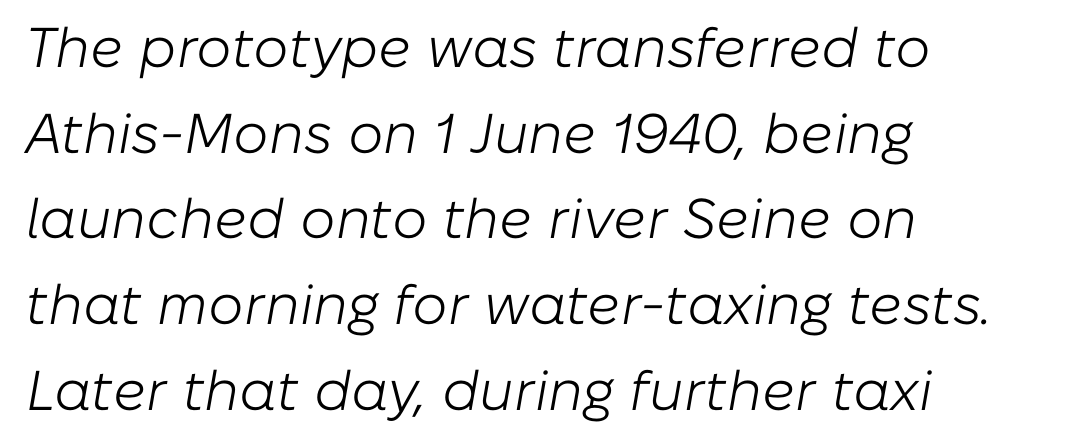
Q: Is the text bold? A: No.
Q: Is the text italic (slanted)? A: Yes, it leans right by about 10 degrees.
Q: Is the text underlined? A: No.
Q: How is the paragraph aligned? A: Left-aligned.
Q: Is the spacing between letters normal or unusually wide? A: Normal.
Q: Is the spacing between lines tight, normal or loose? A: Normal.
Q: Width (condensed, normal, or wide)? A: Normal.
Q: Stroke contrast? A: Low.
Q: x-height? A: Medium.
Q: Monospaced? A: No.
